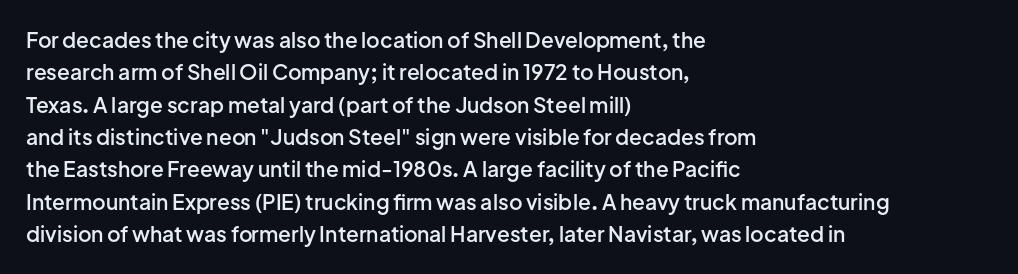
Italic? Not at all — the glyphs are vertical. Visually the block forms a straight wall on the left and a jagged coastline on the right. The horizontal fit of the characters is conventional and even. No word sits above an underline.
